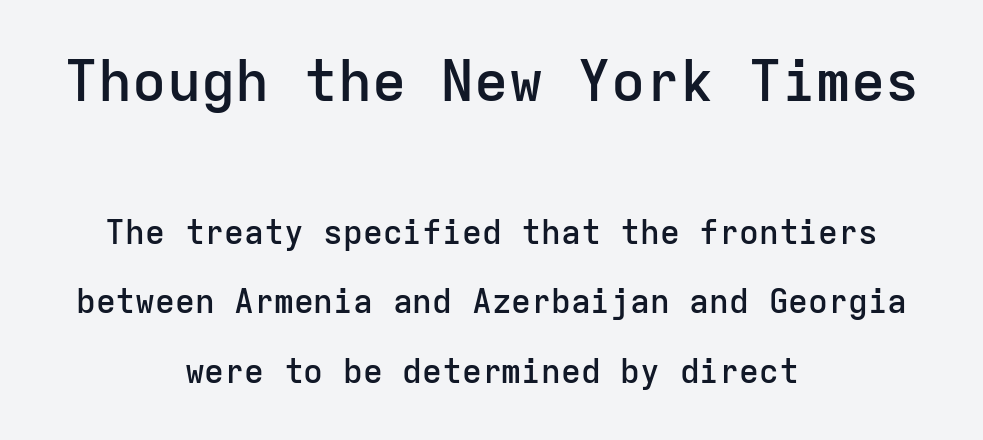
This sample is center-justified, so both line endings float freely. Regarding serifs, this sample does without them. The strokes are fattened partway — semibold, not bold. This sample has the even, mechanical cadence of fixed-width lettering.
